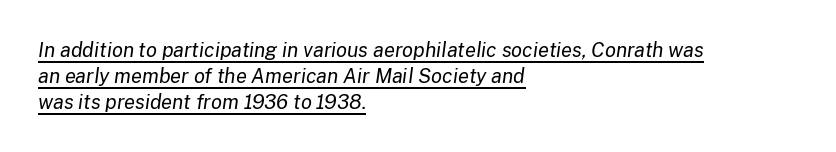
The image shows 20 px text type, italic (leaning right); set left-aligned, normal line spacing (1.29x), normal letter spacing, underlined.
